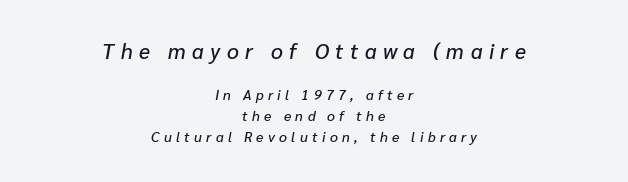
{"italic": "yes", "lean": "right", "slant_degrees": 10, "underline": "no", "align": "center", "line_spacing": "normal", "line_spacing_ratio": 1.51, "letter_spacing": "wide", "letter_spacing_em": 0.31, "larger_block": "first", "size_ratio": 1.5, "glyph_px": 21}
